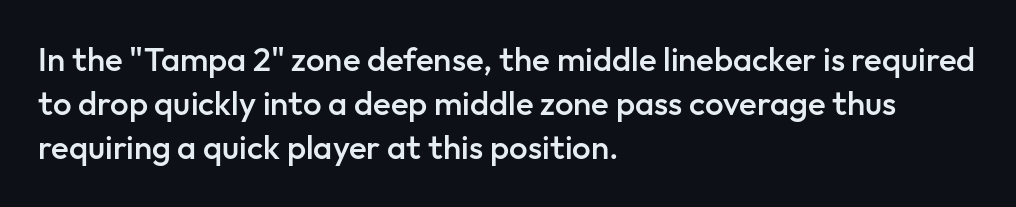
Varying glyph widths throughout — classic text-font behaviour. No word sits above an underline. Bold? Not quite — semibold, heavier than regular but stopping short. Short and long lines alike share a common starting point at left.
